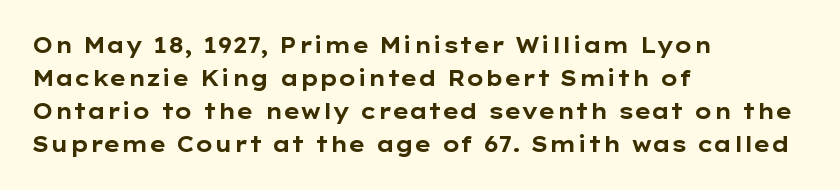
The image shows 21 px bold type, upright; set left-aligned, normal line spacing (1.57x), normal letter spacing, not underlined.
